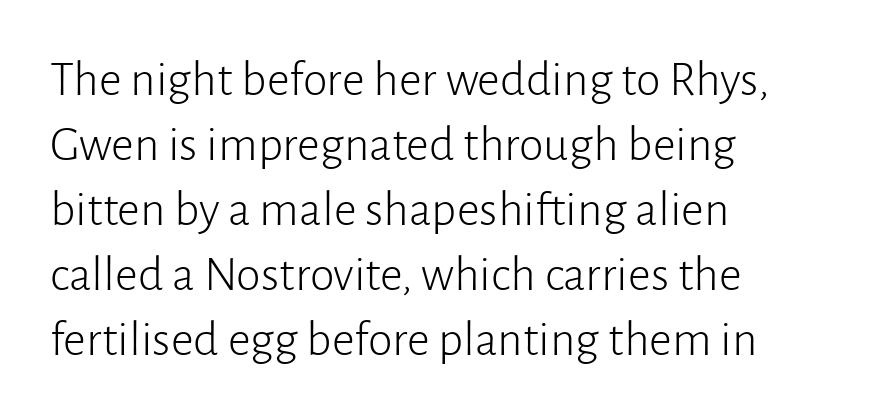
Honestly, the letter spacing is just normal — you wouldn't notice it. Tall strokes in this sample are plumb rather than angled. Leftover space on each line is placed entirely after the last word. Weight: in the light-to-regular range. Unmarked baselines from the first word to the last. Summary of vertical rhythm: regular, with standard interline spacing.
